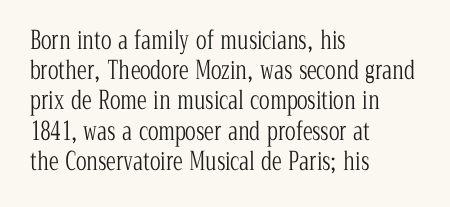
The image shows 25 px text type, upright; set left-aligned, line spacing 1.21x, normal letter spacing, not underlined.
